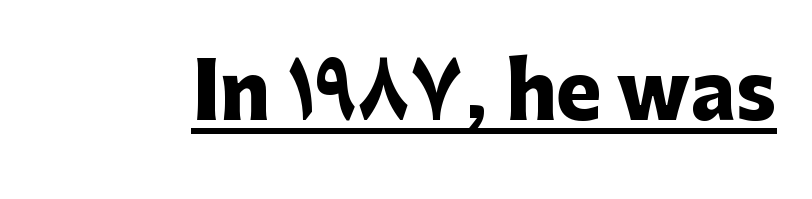
The image shows 76 px heavy sans-serif type, upright; set normal letter spacing, underlined; low stroke contrast and a medium x-height.
